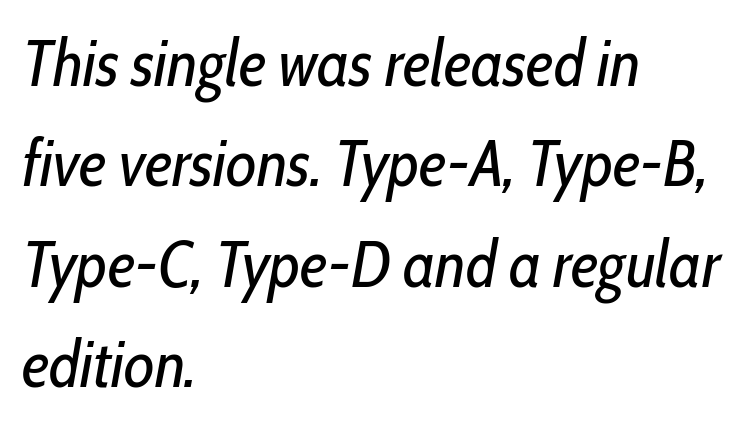
Q: Is the text bold? A: No.
Q: Is the text italic (slanted)? A: Yes, it leans right by about 10 degrees.
Q: Is the text underlined? A: No.
Q: How is the paragraph aligned? A: Left-aligned.
Q: Is the spacing between letters normal or unusually wide? A: Normal.
Q: Is the spacing between lines tight, normal or loose? A: Normal.
Q: Width (condensed, normal, or wide)? A: Condensed.
Q: Stroke contrast? A: Low.
Q: x-height? A: Medium.
Q: Monospaced? A: No.
